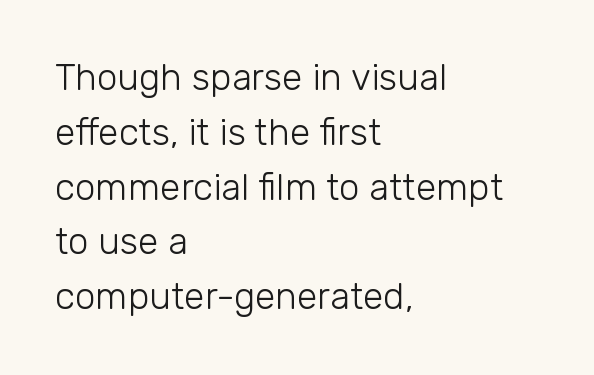
The face used here is proportionally spaced, like ordinary book or web type. Stem width sits at or under what a default text font uses. The passage is arranged the way most books set body copy — flush left. To sum up the face: it is a sans, with no serifs. Glance below the letters and you will spot only blank space. One glance says typical: line gaps are just what's usual.
